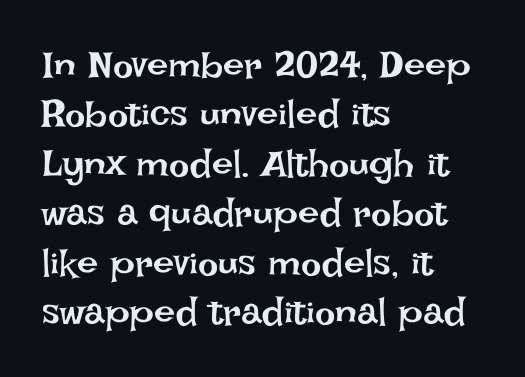
The image shows 38 px regular-weight type, upright; set left-aligned, normal line spacing (1.3x), normal letter spacing, not underlined; low stroke contrast and a large x-height.
